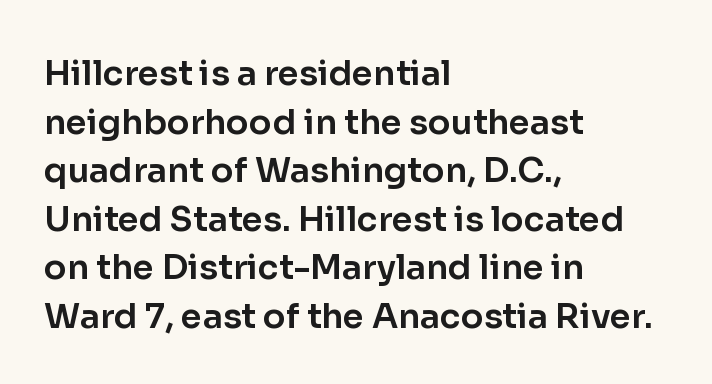
The type sits square on the baseline with zero lean. Reading down the column, the eye jumps a familiar distance to each next line. What kind of face is this? One without serifs — a sans. A classic flush-left, rag-right setting is used for this passage.
